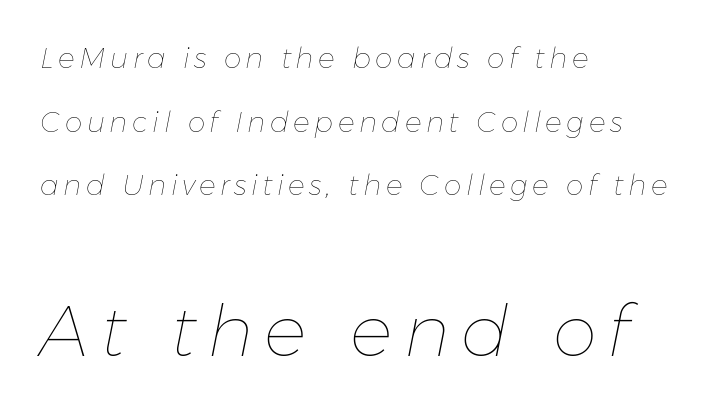
Q: Is the text bold? A: No.
Q: Is the text italic (slanted)? A: Yes, it leans right by about 11 degrees.
Q: Is the text underlined? A: No.
Q: How is the paragraph aligned? A: Left-aligned.
Q: Is the spacing between lines tight, normal or loose? A: Loose.
Q: Which block of text is set in a larger size, the first (top) or the second (bottom)? A: The second (bottom) one.
Q: Width (condensed, normal, or wide)? A: Normal.
Q: Stroke contrast? A: Low.
Q: x-height? A: Medium.
Q: Monospaced? A: No.
